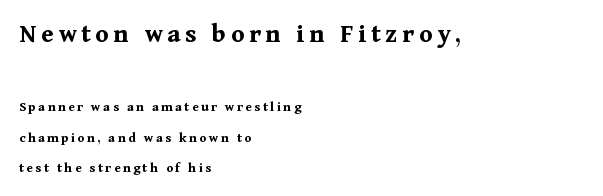
The image shows 27 px bold type, upright; set left-aligned, loose line spacing (2.17x), not underlined; the first (top) block is 1.93x larger.
